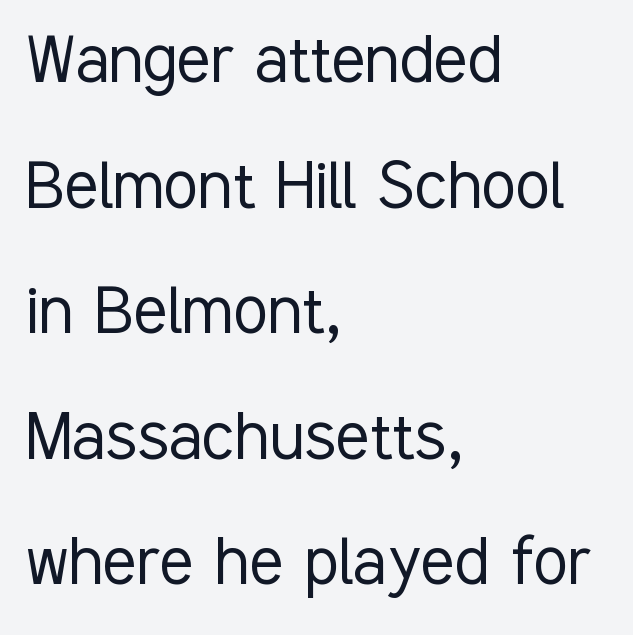
Q: Is the text bold? A: No.
Q: Is the text italic (slanted)? A: No, it is upright.
Q: Is the typeface a serif or a sans-serif typeface? A: Sans-serif.
Q: Is the text underlined? A: No.
Q: How is the paragraph aligned? A: Left-aligned.
Q: Is the spacing between letters normal or unusually wide? A: Normal.
Q: Is the spacing between lines tight, normal or loose? A: Normal.
Q: Width (condensed, normal, or wide)? A: Condensed.
Q: Stroke contrast? A: Low.
Q: x-height? A: Medium.
Q: Monospaced? A: No.
